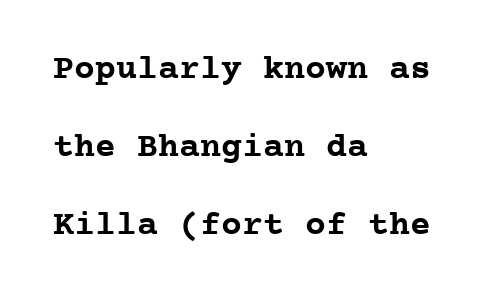
The image shows 35 px semibold serif type, upright, monospaced; set left-aligned, loose line spacing (2.23x), normal letter spacing, not underlined; low stroke contrast and a medium x-height.
